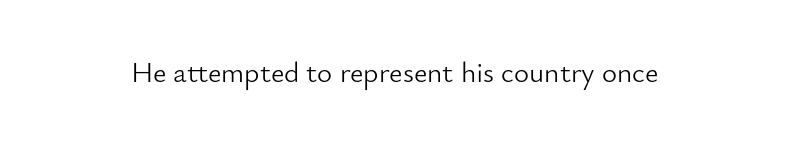
Q: Is the text bold? A: No.
Q: Is the text italic (slanted)? A: No, it is upright.
Q: Is the typeface a serif or a sans-serif typeface? A: Sans-serif.
Q: Is the text underlined? A: No.
Q: Is the spacing between letters normal or unusually wide? A: Normal.
Q: Width (condensed, normal, or wide)? A: Normal.
Q: Stroke contrast? A: Low.
Q: x-height? A: Small.
Q: Monospaced? A: No.
